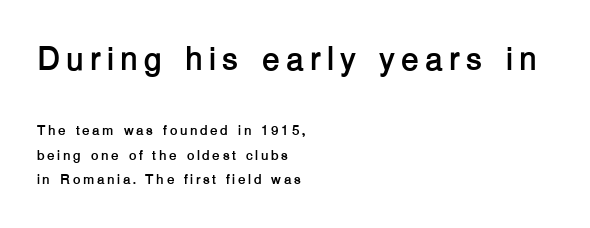
Q: Is the text bold? A: Yes.
Q: Is the text italic (slanted)? A: No, it is upright.
Q: Is the typeface a serif or a sans-serif typeface? A: Sans-serif.
Q: Is the text underlined? A: No.
Q: How is the paragraph aligned? A: Left-aligned.
Q: Which block of text is set in a larger size, the first (top) or the second (bottom)? A: The first (top) one.
Q: Width (condensed, normal, or wide)? A: Normal.
Q: Stroke contrast? A: Low.
Q: x-height? A: Medium.
Q: Monospaced? A: No.
